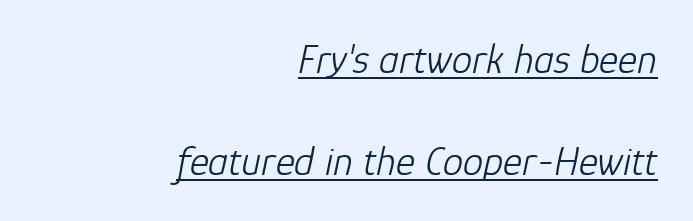
{"italic": "yes", "lean": "right", "slant_degrees": 12, "bold": "no", "weight": "light", "width": "normal", "stroke_contrast": "low", "x_height": "medium", "monospaced": "no", "underline": "yes", "align": "right", "line_spacing": "loose", "line_spacing_ratio": 2.48, "letter_spacing": "normal", "letter_spacing_em": 0.0, "glyph_px": 41}
